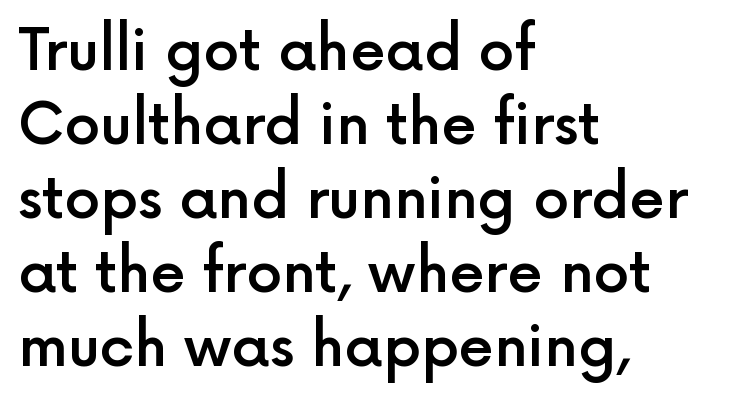
Q: Is the text bold? A: Semi-bold.
Q: Is the text italic (slanted)? A: No, it is upright.
Q: Is the typeface a serif or a sans-serif typeface? A: Sans-serif.
Q: Is the text underlined? A: No.
Q: How is the paragraph aligned? A: Left-aligned.
Q: Is the spacing between letters normal or unusually wide? A: Normal.
Q: Is the spacing between lines tight, normal or loose? A: Normal.
Q: Width (condensed, normal, or wide)? A: Normal.
Q: x-height? A: Medium.
Q: Monospaced? A: No.
